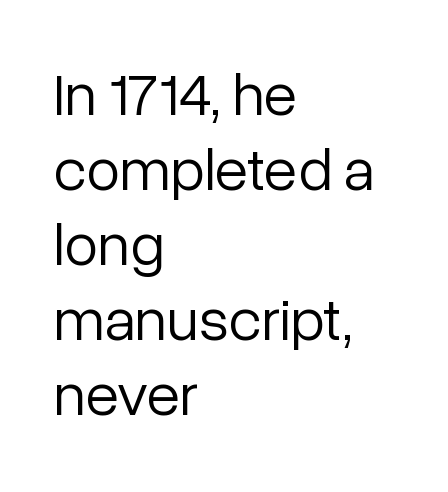
The image shows 61 px light sans-serif type, upright; set left-aligned, line spacing 1.23x, normal letter spacing, not underlined; low stroke contrast and a medium x-height.
